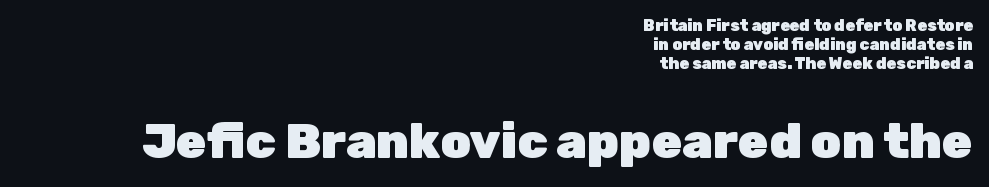
{"serif": "no", "italic": "no", "bold": "yes", "weight": "heavy", "width": "normal", "stroke_contrast": "low", "x_height": "medium", "monospaced": "no", "underline": "no", "align": "right", "line_spacing_ratio": 1.18, "letter_spacing": "normal", "letter_spacing_em": 0.0, "larger_block": "second", "size_ratio": 3.06, "glyph_px": 49}
